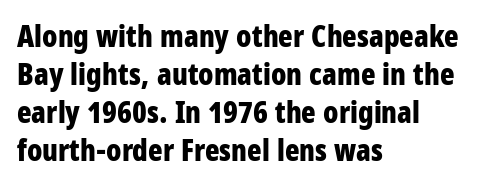
Designer's note — italics off, roman on. Grotesque or geometric, the face here clearly has no serifs. The ragged edge is on the right, which tells us the setting is flush left. Bold? Absolutely — the strokes are thick and heavy.
